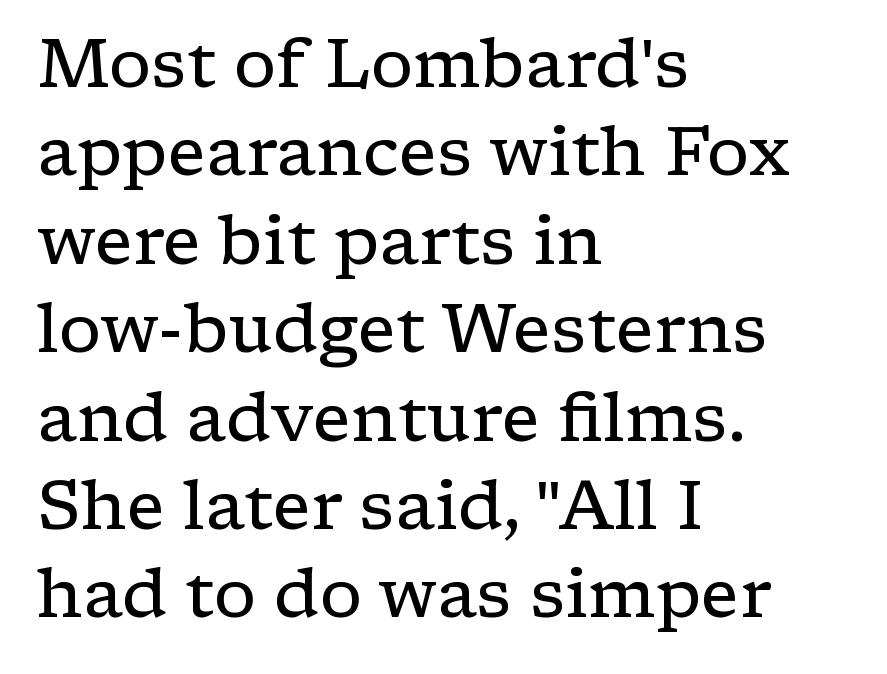
{"serif": "yes", "italic": "no", "bold": "no", "weight": "regular", "width": "wide", "stroke_contrast": "low", "x_height": "medium", "monospaced": "no", "underline": "no", "align": "left", "line_spacing": "normal", "line_spacing_ratio": 1.3, "letter_spacing": "normal", "letter_spacing_em": 0.0, "glyph_px": 68}
